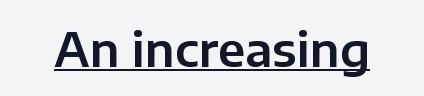
The image shows 47 px sans-serif type, upright; set normal letter spacing, underlined; low stroke contrast and a medium x-height.
